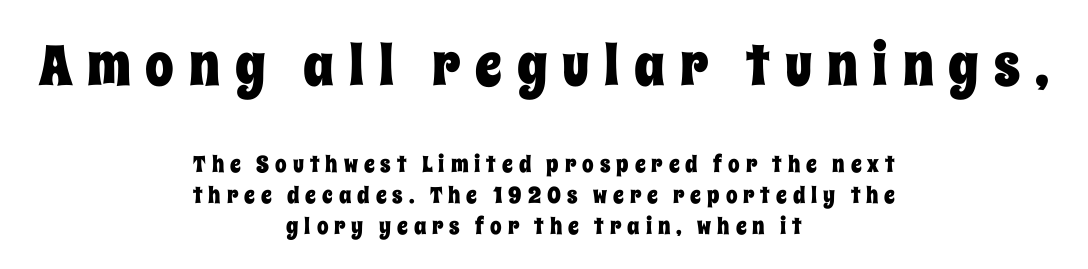
Q: Is the text italic (slanted)? A: No, it is upright.
Q: Is the text underlined? A: No.
Q: How is the paragraph aligned? A: Centered.
Q: Is the spacing between letters normal or unusually wide? A: Unusually wide.
Q: Is the spacing between lines tight, normal or loose? A: Normal.
Q: Which block of text is set in a larger size, the first (top) or the second (bottom)? A: The first (top) one.
Q: Width (condensed, normal, or wide)? A: Condensed.
Q: Stroke contrast? A: Low.
Q: x-height? A: Large.
Q: Monospaced? A: No.
